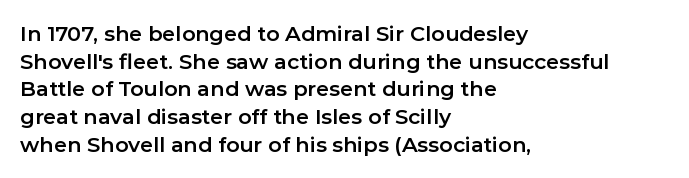
{"italic": "no", "underline": "no", "align": "left", "line_spacing": "normal", "line_spacing_ratio": 1.32, "letter_spacing": "normal", "letter_spacing_em": 0.0, "glyph_px": 21}
